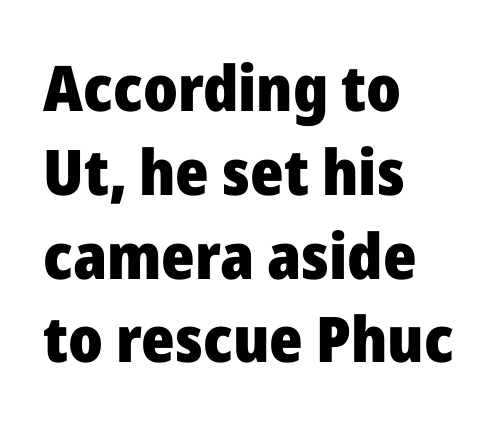
{"serif": "no", "italic": "no", "bold": "yes", "weight": "heavy", "width": "normal", "stroke_contrast": "low", "x_height": "medium", "monospaced": "no", "underline": "no", "align": "left", "line_spacing": "normal", "line_spacing_ratio": 1.33, "letter_spacing": "normal", "letter_spacing_em": 0.0, "glyph_px": 63}
